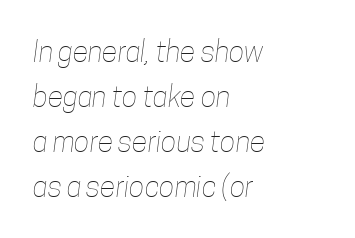
The image shows 29 px thin, condensed type; set left-aligned, normal line spacing (1.55x), normal letter spacing, not underlined; low stroke contrast and a medium x-height.
